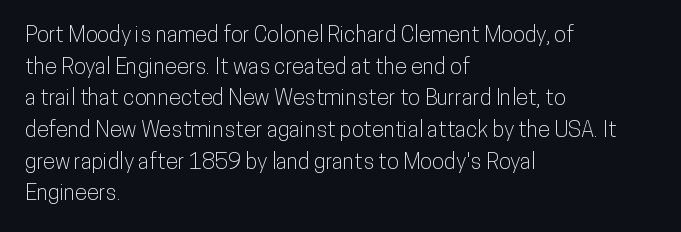
The image shows 22 px text type, upright; set left-aligned, normal line spacing (1.44x), normal letter spacing, not underlined.
